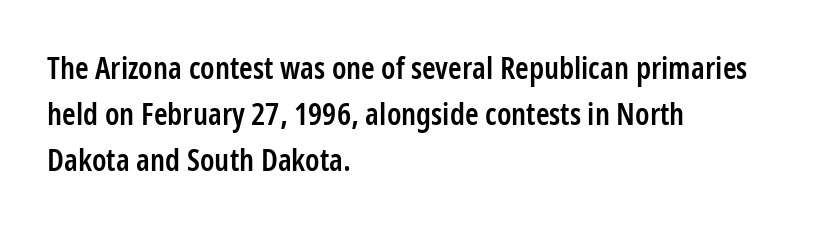
Q: Is the text bold? A: Semi-bold.
Q: Is the text italic (slanted)? A: No, it is upright.
Q: Is the typeface a serif or a sans-serif typeface? A: Sans-serif.
Q: Is the text underlined? A: No.
Q: How is the paragraph aligned? A: Left-aligned.
Q: Is the spacing between letters normal or unusually wide? A: Normal.
Q: Is the spacing between lines tight, normal or loose? A: Normal.
Q: Width (condensed, normal, or wide)? A: Condensed.
Q: Stroke contrast? A: Low.
Q: x-height? A: Medium.
Q: Monospaced? A: No.
